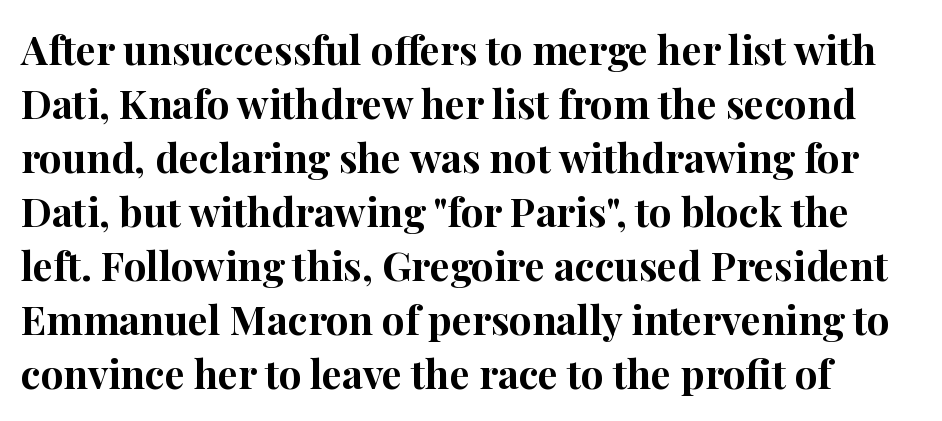
The image shows 40 px bold serif type, upright; set normal line spacing (1.35x), normal letter spacing, not underlined; high stroke contrast and a medium x-height.
